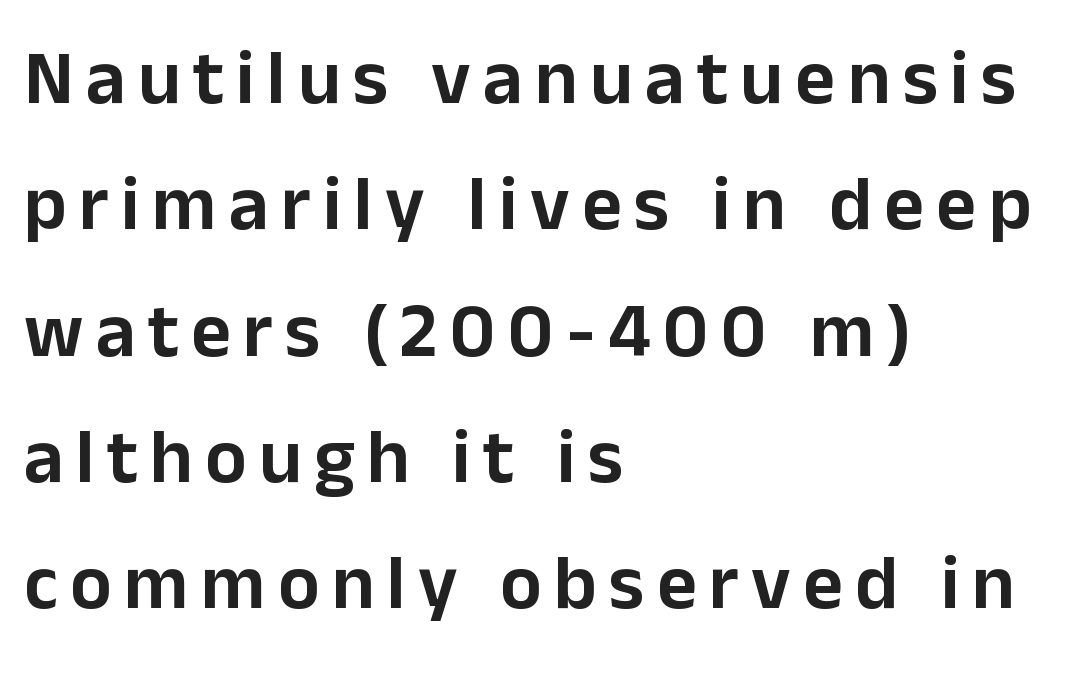
Q: Is the text italic (slanted)? A: No, it is upright.
Q: Is the typeface a serif or a sans-serif typeface? A: Sans-serif.
Q: Is the text underlined? A: No.
Q: How is the paragraph aligned? A: Left-aligned.
Q: Is the spacing between lines tight, normal or loose? A: Normal.
Q: Width (condensed, normal, or wide)? A: Normal.
Q: Stroke contrast? A: Low.
Q: x-height? A: Medium.
Q: Monospaced? A: No.
